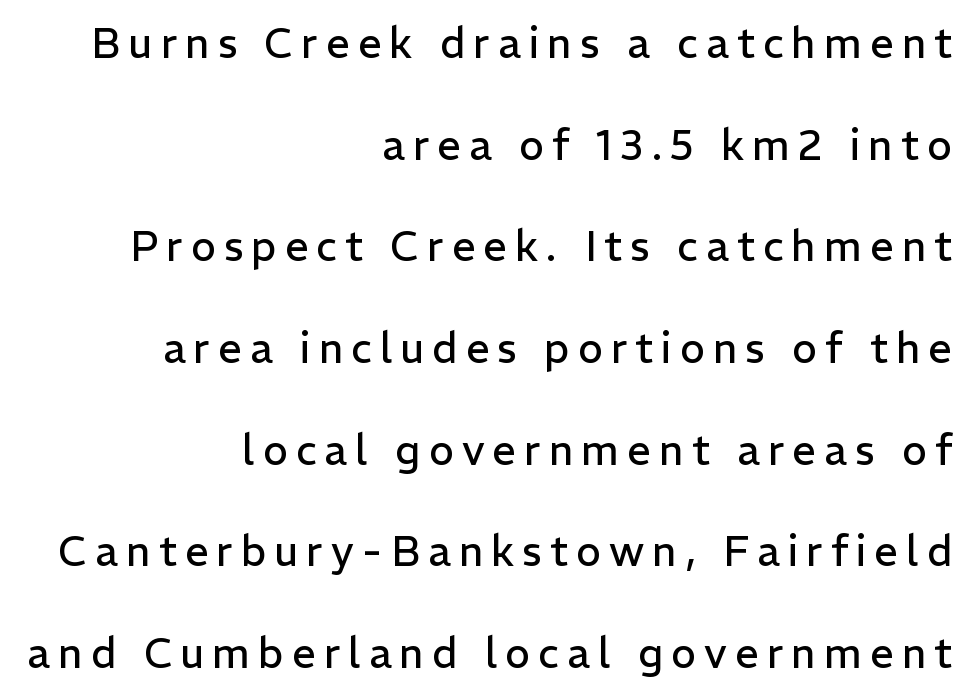
{"serif": "no", "italic": "no", "bold": "no", "weight": "regular", "width": "normal", "stroke_contrast": "low", "x_height": "medium", "monospaced": "no", "underline": "no", "align": "right", "line_spacing": "loose", "line_spacing_ratio": 2.42, "glyph_px": 42}
